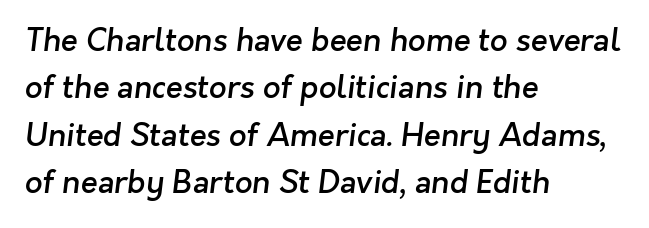
{"serif": "no", "bold": "semi", "weight": "semibold", "width": "normal", "stroke_contrast": "low", "x_height": "medium", "monospaced": "no", "underline": "no", "align": "left", "line_spacing": "normal", "line_spacing_ratio": 1.53, "letter_spacing": "normal", "letter_spacing_em": 0.0, "glyph_px": 31}
